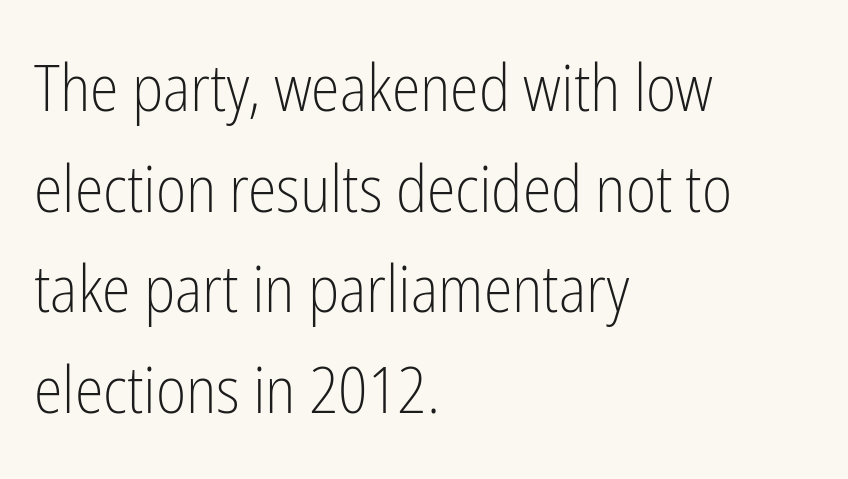
Letter spacing: default. Vertical spacing — default. Note the varied advance widths — an 'i' is clearly narrower than an 'm'. The rag falls on the right side of this text block. Weight: in the light-to-regular range. The type sits square on the baseline with zero lean.
